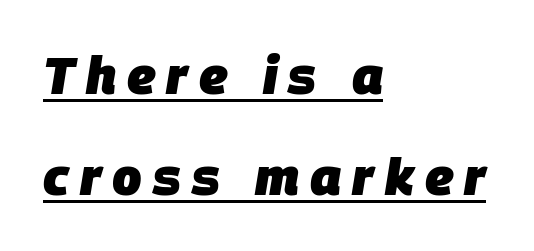
Q: Is the text bold? A: Yes.
Q: Is the text italic (slanted)? A: Yes, it leans right by about 9 degrees.
Q: Is the text underlined? A: Yes.
Q: How is the paragraph aligned? A: Left-aligned.
Q: Is the spacing between letters normal or unusually wide? A: Unusually wide.
Q: Is the spacing between lines tight, normal or loose? A: Loose.
Q: Width (condensed, normal, or wide)? A: Normal.
Q: Stroke contrast? A: Low.
Q: x-height? A: Large.
Q: Monospaced? A: No.
